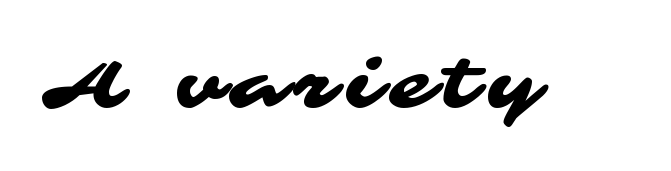
The image shows 69 px wide sans-serif type; set not underlined; medium stroke contrast and a medium x-height.
